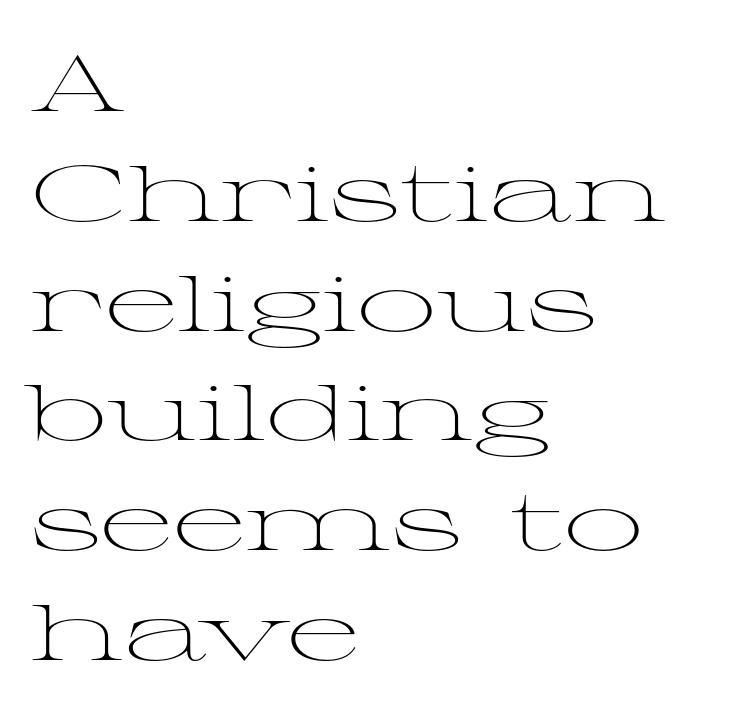
The image shows 79 px light, wide serif type, upright; set left-aligned, normal line spacing (1.39x), normal letter spacing, not underlined; medium stroke contrast and a medium x-height.
